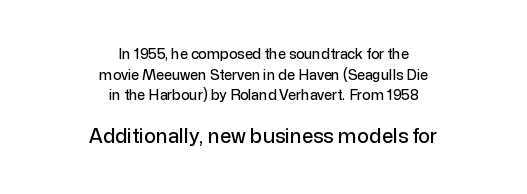
The image shows 20 px text type, upright; set centered, normal line spacing (1.48x), normal letter spacing, not underlined; the second (bottom) block is 1.43x larger.
